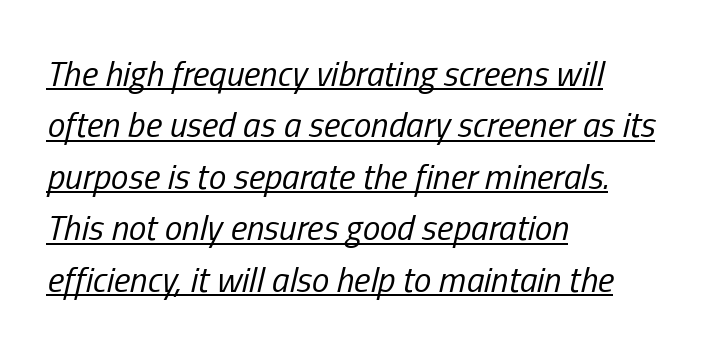
{"italic": "yes", "lean": "right", "slant_degrees": 13, "bold": "no", "weight": "regular", "width": "condensed", "stroke_contrast": "low", "x_height": "medium", "monospaced": "no", "underline": "yes", "align": "left", "line_spacing": "normal", "line_spacing_ratio": 1.47, "letter_spacing": "normal", "letter_spacing_em": 0.0, "glyph_px": 35}
